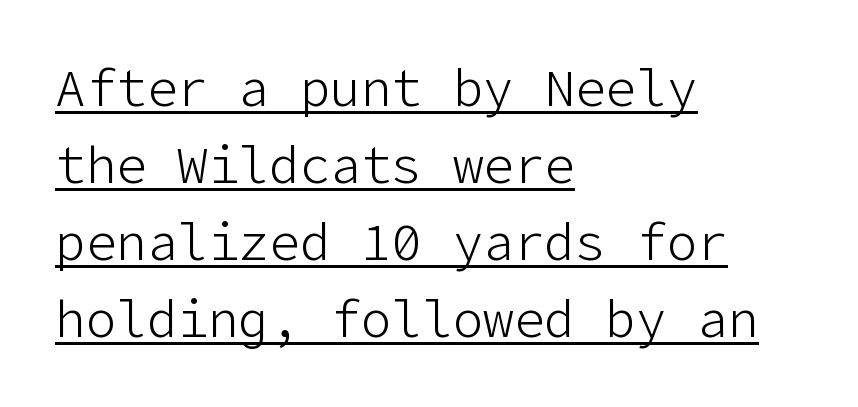
The image shows 51 px light sans-serif type, upright; set left-aligned, normal line spacing (1.51x), normal letter spacing, underlined; low stroke contrast and a medium x-height.
